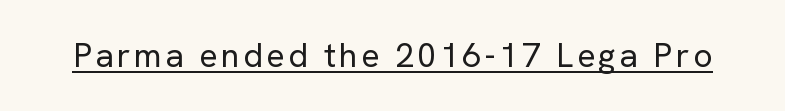
{"serif": "no", "italic": "no", "bold": "no", "weight": "regular", "width": "normal", "stroke_contrast": "low", "x_height": "medium", "monospaced": "no", "underline": "yes", "glyph_px": 34}
